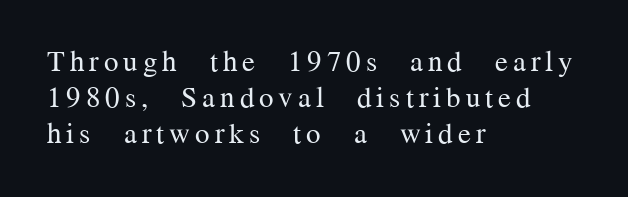
Q: Is the text bold? A: No.
Q: Is the text italic (slanted)? A: No, it is upright.
Q: Is the typeface a serif or a sans-serif typeface? A: Serif.
Q: Is the text underlined? A: No.
Q: How is the paragraph aligned? A: Left-aligned.
Q: Is the spacing between lines tight, normal or loose? A: Normal.
Q: Width (condensed, normal, or wide)? A: Normal.
Q: Stroke contrast? A: Medium.
Q: x-height? A: Medium.
Q: Monospaced? A: No.
